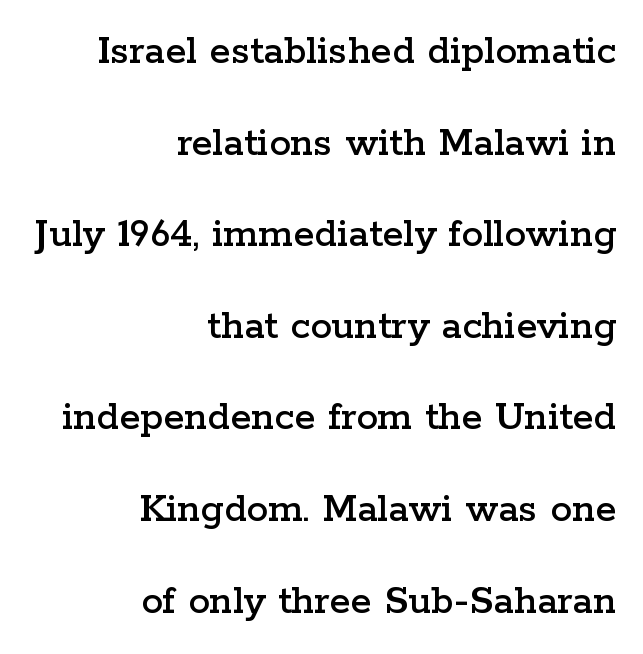
{"serif": "yes", "italic": "no", "width": "wide", "stroke_contrast": "low", "x_height": "medium", "monospaced": "no", "underline": "no", "align": "right", "line_spacing": "loose", "line_spacing_ratio": 2.13, "letter_spacing": "normal", "letter_spacing_em": 0.0, "glyph_px": 43}
